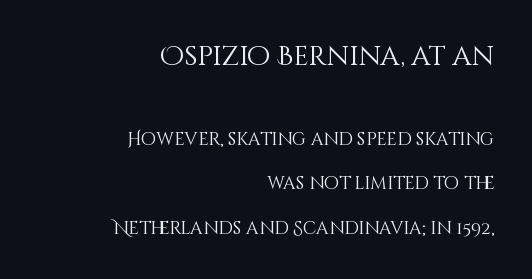
Q: Is the text bold? A: No.
Q: Is the text italic (slanted)? A: No, it is upright.
Q: Is the text underlined? A: No.
Q: How is the paragraph aligned? A: Right-aligned.
Q: Is the spacing between letters normal or unusually wide? A: Normal.
Q: Is the spacing between lines tight, normal or loose? A: Loose.
Q: Which block of text is set in a larger size, the first (top) or the second (bottom)? A: The first (top) one.
